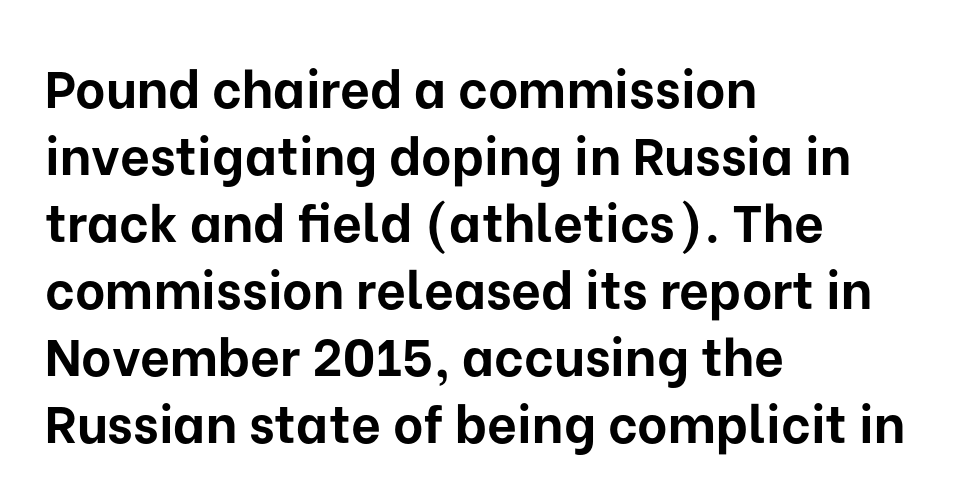
The image shows 52 px bold sans-serif type, upright; set left-aligned, normal line spacing (1.29x), normal letter spacing, not underlined; low stroke contrast and a medium x-height.
